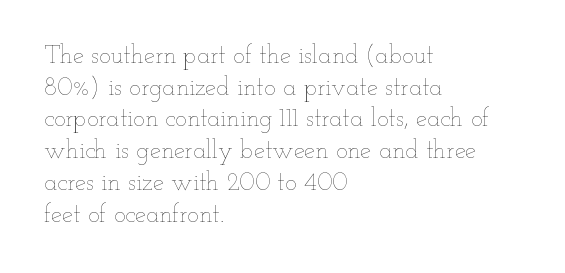
The characters are drawn with everyday or finer stroke widths. The string is rendered with underlining switched off. Leading matches the norm, producing a regular column. This sample uses plain, unmodified letter spacing.
